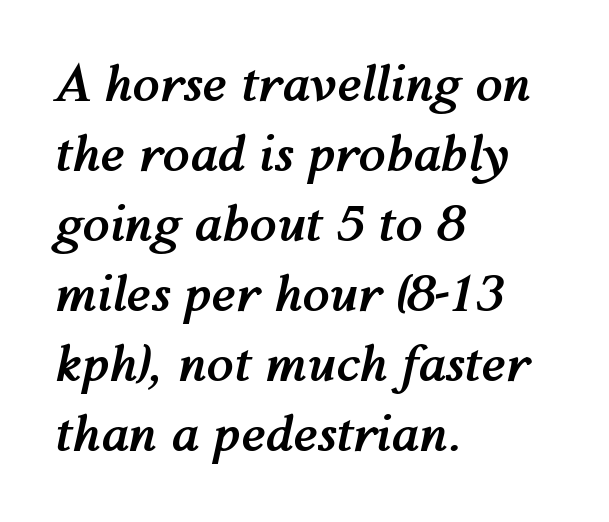
Q: Is the text bold? A: Yes.
Q: Is the text italic (slanted)? A: Yes, it leans right by about 12 degrees.
Q: Is the text underlined? A: No.
Q: How is the paragraph aligned? A: Left-aligned.
Q: Is the spacing between letters normal or unusually wide? A: Normal.
Q: Is the spacing between lines tight, normal or loose? A: Normal.
Q: Width (condensed, normal, or wide)? A: Normal.
Q: Stroke contrast? A: Medium.
Q: x-height? A: Medium.
Q: Monospaced? A: No.
